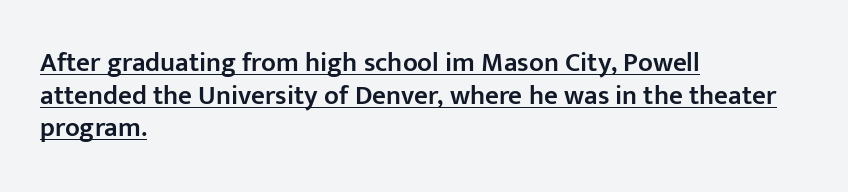
Q: Is the text bold? A: Semi-bold.
Q: Is the text italic (slanted)? A: No, it is upright.
Q: Is the text underlined? A: Yes.
Q: How is the paragraph aligned? A: Left-aligned.
Q: Is the spacing between letters normal or unusually wide? A: Normal.
